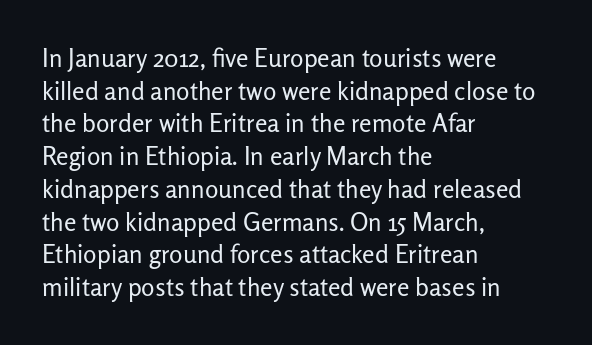
{"italic": "no", "bold": "no", "underline": "no", "align": "left", "line_spacing": "normal", "line_spacing_ratio": 1.31, "letter_spacing": "normal", "letter_spacing_em": 0.0, "glyph_px": 25}
